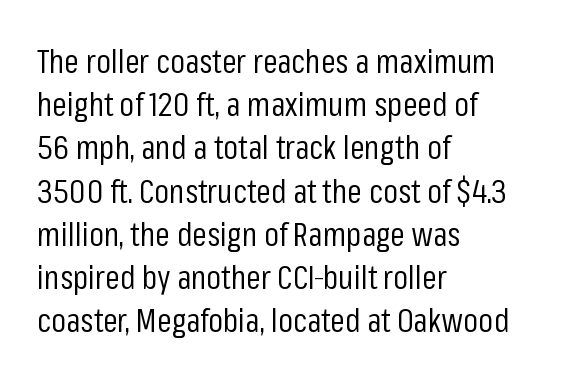
{"serif": "no", "italic": "no", "bold": "no", "weight": "regular", "width": "condensed", "stroke_contrast": "low", "x_height": "medium", "monospaced": "no", "underline": "no", "align": "left", "line_spacing": "normal", "line_spacing_ratio": 1.31, "letter_spacing": "normal", "letter_spacing_em": 0.0, "glyph_px": 33}
